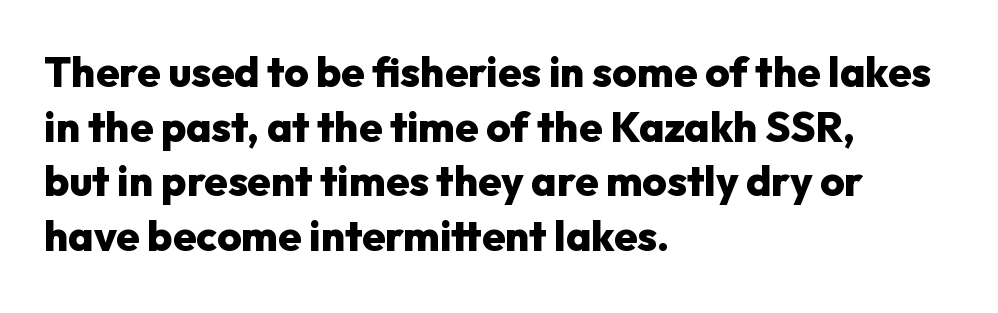
A typesetter would mark this as roman, not italic. Casual observation: everything's shoved over to the left. The block of text has a typical density, with ordinary space between rows. Spacing verdict: proportional, widths tailored to each character. Default kerning and tracking; the words read as compact shapes.
